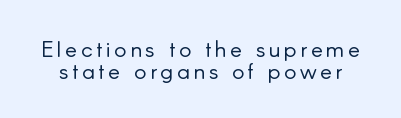
The space beneath each line is pristine and unruled. The cut favours lightness, reaching ordinary text weight at its darkest. You can tell it's not italic because the verticals are truly vertical. The leading is snug, giving the passage a crowded texture.
